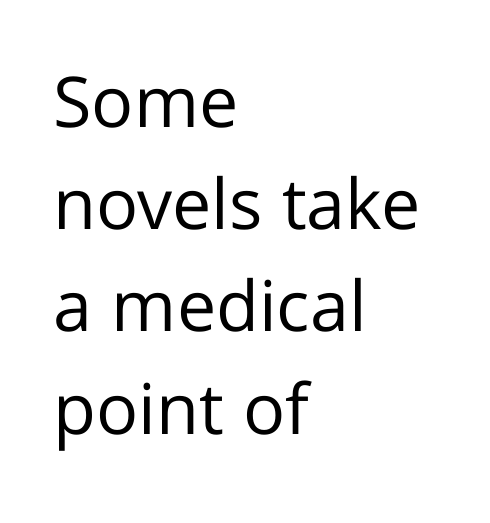
The image shows 70 px regular-weight sans-serif type, upright; set left-aligned, normal line spacing (1.46x), normal letter spacing, not underlined; low stroke contrast and a medium x-height.
